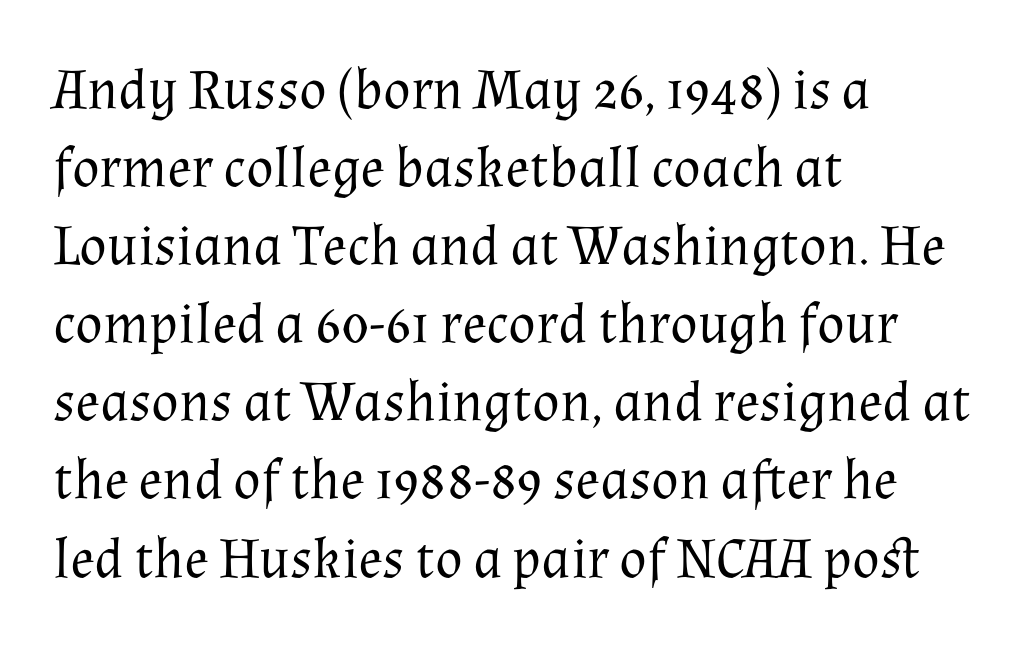
The image shows 57 px regular-weight serif type, upright; set left-aligned, normal line spacing (1.37x), normal letter spacing, not underlined; medium stroke contrast and a medium x-height.
